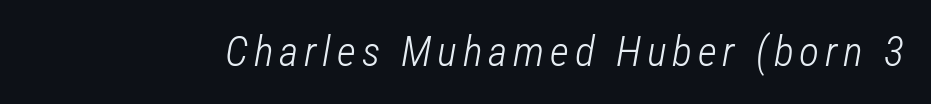
The image shows 42 px light, condensed type, italic (leaning right); set not underlined; low stroke contrast and a medium x-height.
